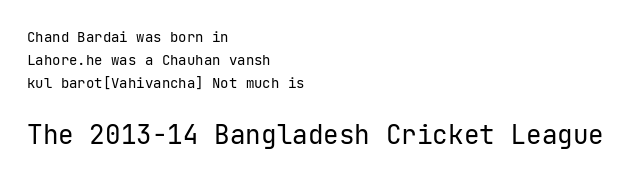
Q: Is the text bold? A: No.
Q: Is the text italic (slanted)? A: No, it is upright.
Q: Is the text underlined? A: No.
Q: How is the paragraph aligned? A: Left-aligned.
Q: Is the spacing between letters normal or unusually wide? A: Normal.
Q: Is the spacing between lines tight, normal or loose? A: Normal.
Q: Which block of text is set in a larger size, the first (top) or the second (bottom)? A: The second (bottom) one.
